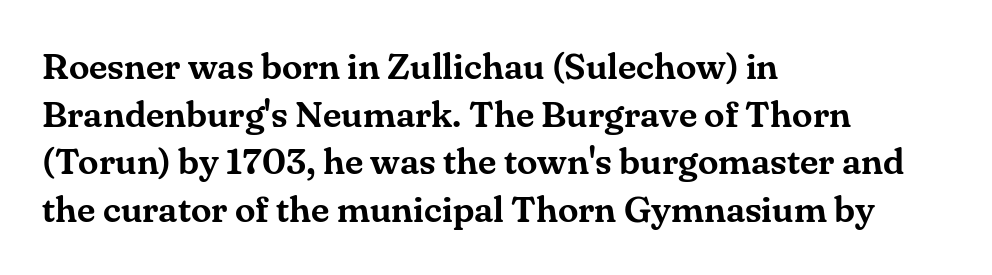
The image shows 37 px serif type, upright; set left-aligned, normal line spacing (1.29x), normal letter spacing, not underlined; medium stroke contrast and a small x-height.
